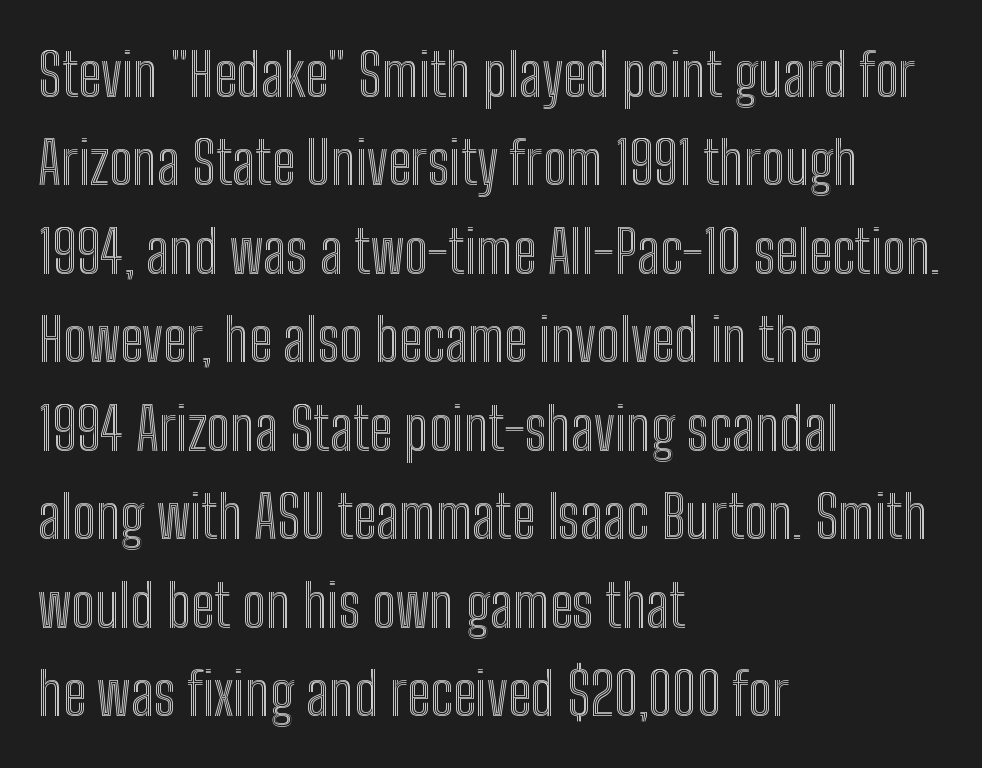
Check the space under the baseline: it is left empty. The passage is arranged the way most books set body copy — flush left. Honestly, the row spacing looks completely unremarkable. If you drew a line through each stem, it would be perfectly vertical.
